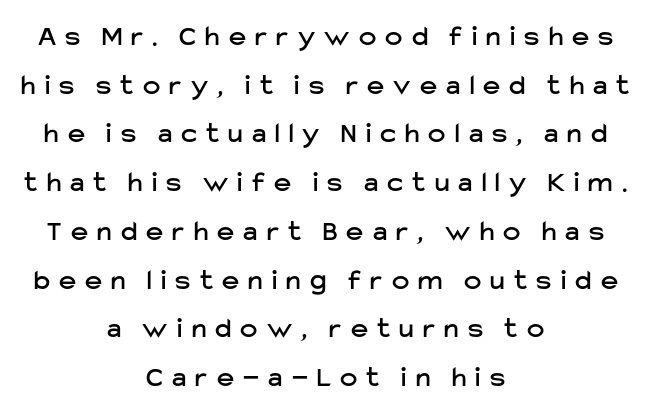
Q: Is the text italic (slanted)? A: No, it is upright.
Q: Is the typeface a serif or a sans-serif typeface? A: Sans-serif.
Q: Is the text underlined? A: No.
Q: How is the paragraph aligned? A: Centered.
Q: Is the spacing between letters normal or unusually wide? A: Unusually wide.
Q: Is the spacing between lines tight, normal or loose? A: Normal.
Q: Width (condensed, normal, or wide)? A: Normal.
Q: Stroke contrast? A: Low.
Q: x-height? A: Medium.
Q: Monospaced? A: No.
